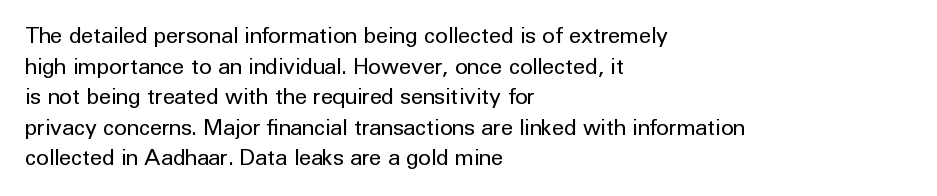
Here the glyphs are tracked normally, forming tight word shapes. This sample keeps an unexceptional amount of space between lines. Every character sits straight up, as roman type does. Each stroke keeps to a modest, everyday thickness or less. This rendering uses left alignment, leaving the right contour irregular. Descenders are the only things crossing below the line.
